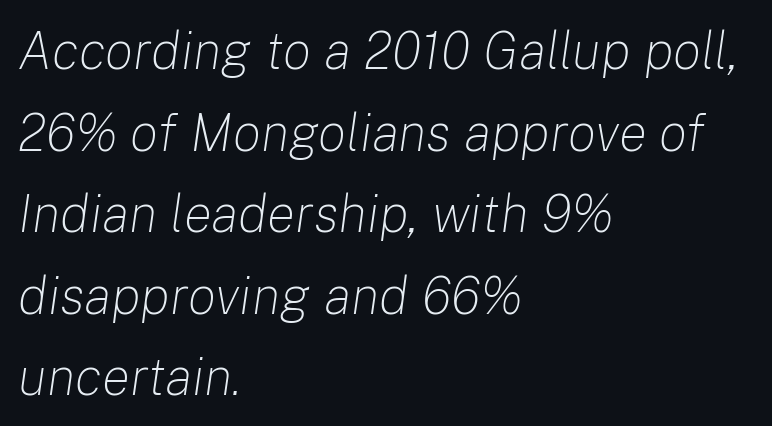
{"italic": "yes", "lean": "right", "slant_degrees": 8, "bold": "no", "weight": "light", "width": "normal", "stroke_contrast": "low", "x_height": "medium", "monospaced": "no", "underline": "no", "align": "left", "line_spacing": "normal", "line_spacing_ratio": 1.54, "letter_spacing": "normal", "letter_spacing_em": 0.0, "glyph_px": 53}
